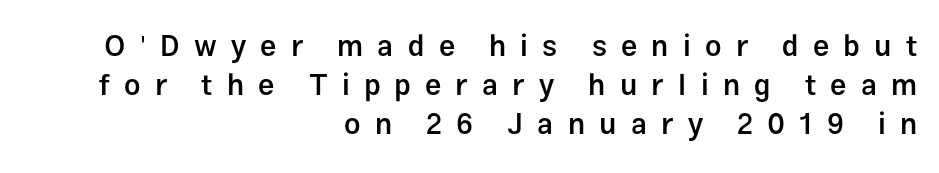
Q: Is the text bold? A: Semi-bold.
Q: Is the text italic (slanted)? A: No, it is upright.
Q: Is the typeface a serif or a sans-serif typeface? A: Sans-serif.
Q: Is the text underlined? A: No.
Q: How is the paragraph aligned? A: Right-aligned.
Q: Is the spacing between letters normal or unusually wide? A: Unusually wide.
Q: Is the spacing between lines tight, normal or loose? A: Normal.
Q: Width (condensed, normal, or wide)? A: Normal.
Q: Stroke contrast? A: Low.
Q: x-height? A: Medium.
Q: Monospaced? A: No.
